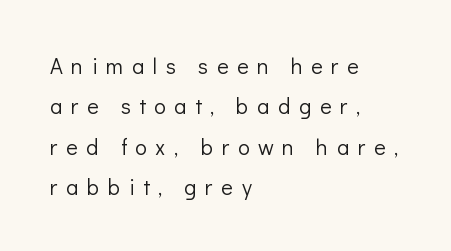
{"italic": "no", "bold": "no", "underline": "no", "align": "left", "line_spacing_ratio": 1.83, "letter_spacing": "wide", "letter_spacing_em": 0.39, "glyph_px": 22}
